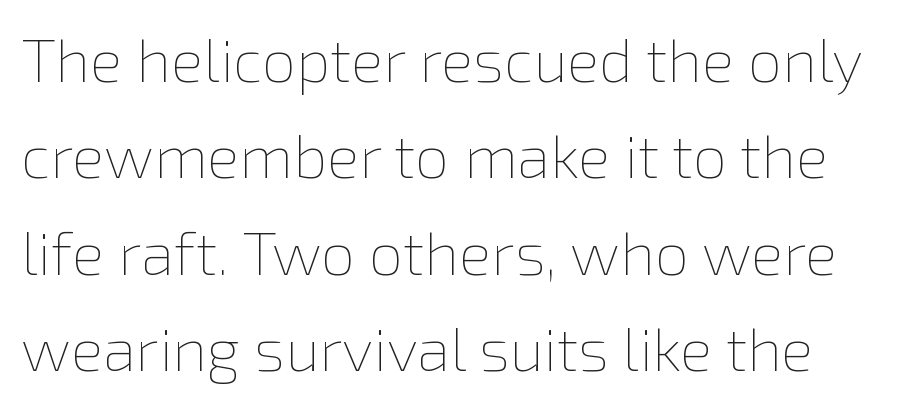
{"italic": "no", "bold": "no", "weight": "thin", "width": "normal", "stroke_contrast": "low", "x_height": "medium", "monospaced": "no", "underline": "no", "line_spacing": "normal", "line_spacing_ratio": 1.58, "letter_spacing": "normal", "letter_spacing_em": 0.0, "glyph_px": 61}
